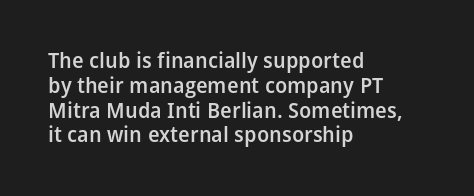
The foot of each line stays bare and open. Notice how the passage keeps a crisp vertical edge on the left only. What stands out about the letter spacing? Nothing — it is the standard amount. Bold? Not quite — semibold, heavier than regular but stopping short. Does the lettering tilt? It doesn't — this is upright.
